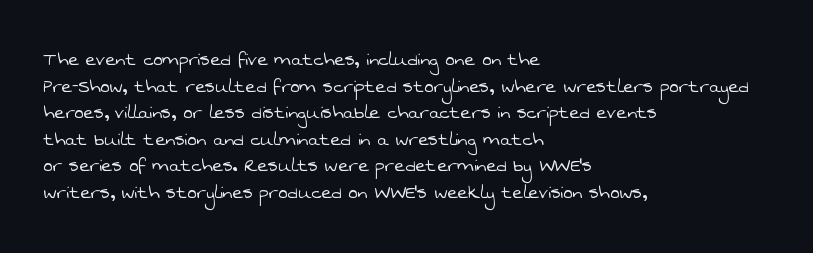
{"bold": "no", "underline": "no", "align": "left", "line_spacing_ratio": 1.21, "letter_spacing": "normal", "letter_spacing_em": 0.0, "glyph_px": 22}
